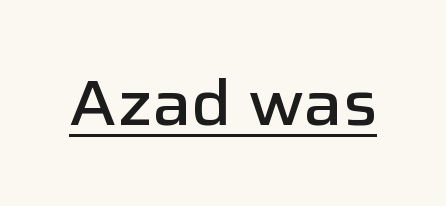
{"serif": "no", "italic": "no", "bold": "semi", "weight": "semibold", "width": "normal", "stroke_contrast": "low", "x_height": "medium", "monospaced": "no", "underline": "yes", "letter_spacing": "normal", "letter_spacing_em": 0.0, "glyph_px": 64}
